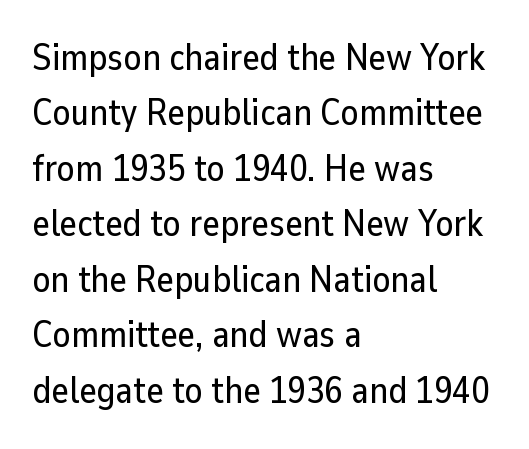
The image shows 37 px sans-serif type, upright; set left-aligned, normal line spacing (1.5x), normal letter spacing, not underlined; low stroke contrast and a medium x-height.
